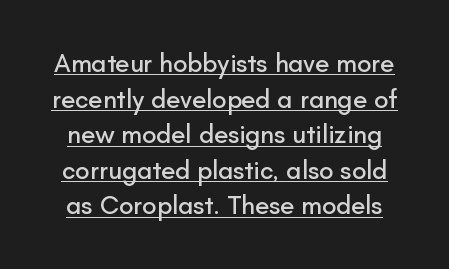
{"italic": "no", "underline": "yes", "line_spacing": "normal", "line_spacing_ratio": 1.37, "letter_spacing": "normal", "letter_spacing_em": 0.0, "glyph_px": 26}
